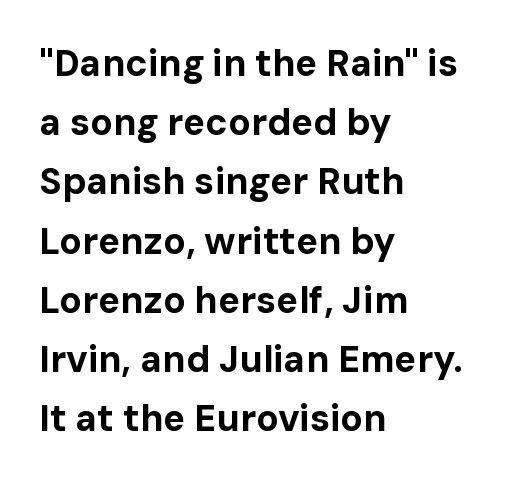
The image shows 37 px bold sans-serif type, upright; set left-aligned, normal line spacing (1.6x), normal letter spacing, not underlined; low stroke contrast and a medium x-height.
